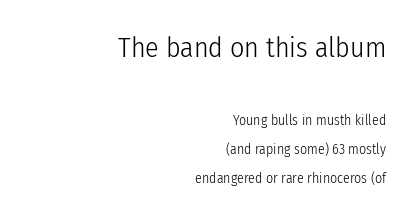
Note the varied advance widths — an 'i' is clearly narrower than an 'm'. The typeface has the unassuming heft of standard copy or less. One-word summary of the alignment: right. Successive baselines arrive slowly, with a big drop between each. The passage shown is typeset with a sans-serif family.
